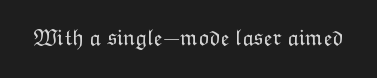
The type is set solid horizontally, with unmodified tracking. Words float on clear page, feet unadorned. A quiet, ordinary-to-light weight characterises the typeface. The type sits square on the baseline with zero lean.
